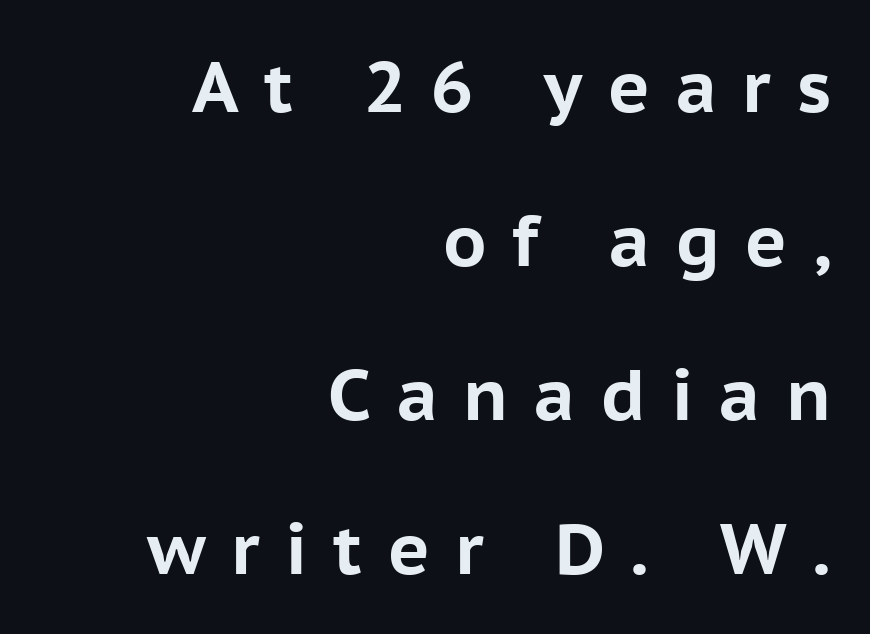
Q: Is the text bold? A: Yes.
Q: Is the text italic (slanted)? A: No, it is upright.
Q: Is the typeface a serif or a sans-serif typeface? A: Sans-serif.
Q: Is the text underlined? A: No.
Q: How is the paragraph aligned? A: Right-aligned.
Q: Is the spacing between letters normal or unusually wide? A: Unusually wide.
Q: Is the spacing between lines tight, normal or loose? A: Loose.
Q: Width (condensed, normal, or wide)? A: Normal.
Q: Stroke contrast? A: Low.
Q: x-height? A: Medium.
Q: Monospaced? A: No.
